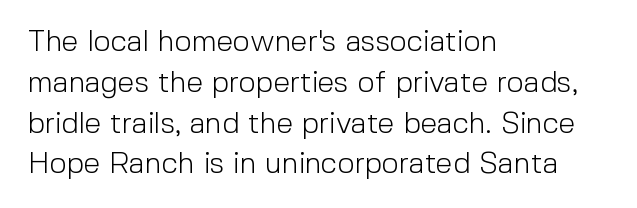
The type sits square on the baseline with zero lean. The passage shown is typed in a proportional face where columns would drift. Nope, no serifs anywhere on these letters. The passage is arranged the way most books set body copy — flush left. Quick note: interline space is typical. Words float on clear page, feet unadorned.
